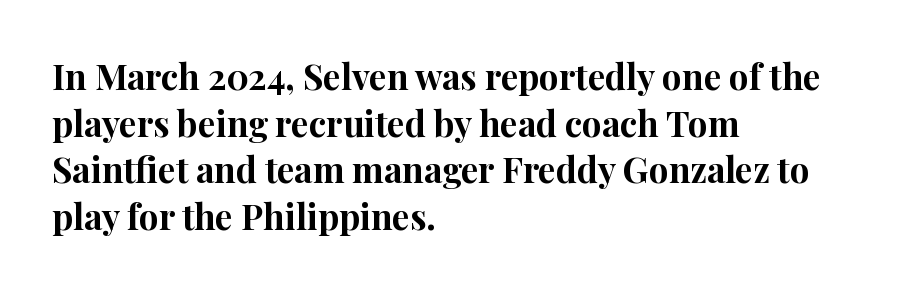
Q: Is the text bold? A: Yes.
Q: Is the text italic (slanted)? A: No, it is upright.
Q: Is the typeface a serif or a sans-serif typeface? A: Serif.
Q: Is the text underlined? A: No.
Q: How is the paragraph aligned? A: Left-aligned.
Q: Is the spacing between letters normal or unusually wide? A: Normal.
Q: Is the spacing between lines tight, normal or loose? A: Normal.
Q: Width (condensed, normal, or wide)? A: Normal.
Q: Stroke contrast? A: High.
Q: x-height? A: Medium.
Q: Monospaced? A: No.
